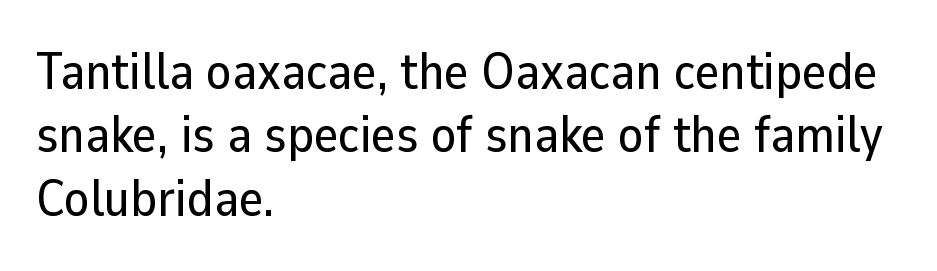
The setting favours the left margin, as ordinary paragraphs usually do. This rendering employs a face without finishing strokes, i.e., a sans-serif. Inter-character spacing is left at the font's built-in metrics. No word sits above an underline.
